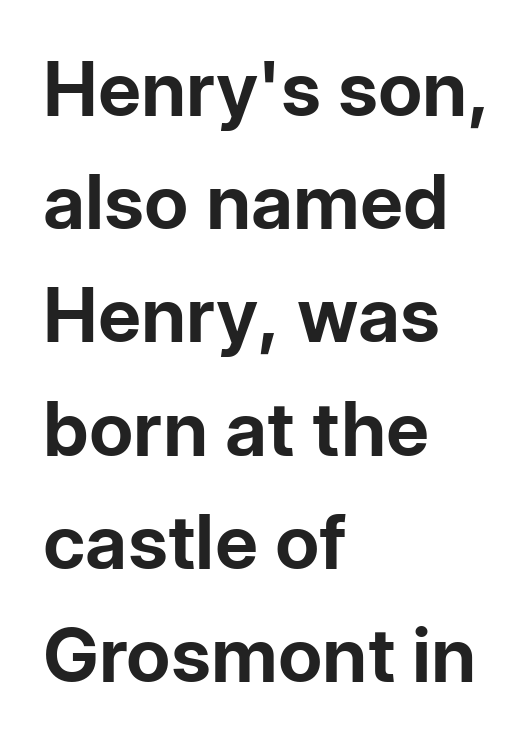
The image shows 75 px bold sans-serif type, upright; set left-aligned, normal line spacing (1.51x), normal letter spacing, not underlined; low stroke contrast and a medium x-height.
